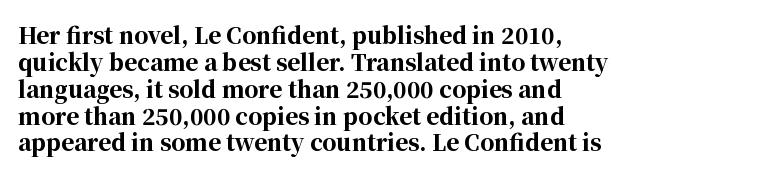
Q: Is the text bold? A: Yes.
Q: Is the text italic (slanted)? A: No, it is upright.
Q: Is the text underlined? A: No.
Q: How is the paragraph aligned? A: Left-aligned.
Q: Is the spacing between letters normal or unusually wide? A: Normal.
